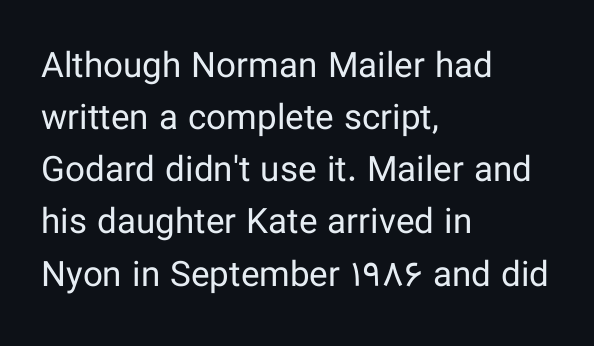
Regular leading. A bare baseline throughout the passage. Is the stroke heavy? The answer is a plain regular-or-lighter. Look at the tracking — it's just the regular setting, nothing added. Classification — sans serif.
